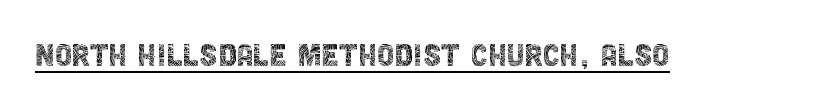
Q: Is the text bold? A: No.
Q: Is the text italic (slanted)? A: No, it is upright.
Q: Is the typeface a serif or a sans-serif typeface? A: Sans-serif.
Q: Is the text underlined? A: Yes.
Q: Is the spacing between letters normal or unusually wide? A: Normal.
Q: Width (condensed, normal, or wide)? A: Condensed.
Q: x-height? A: Large.
Q: Monospaced? A: No.
